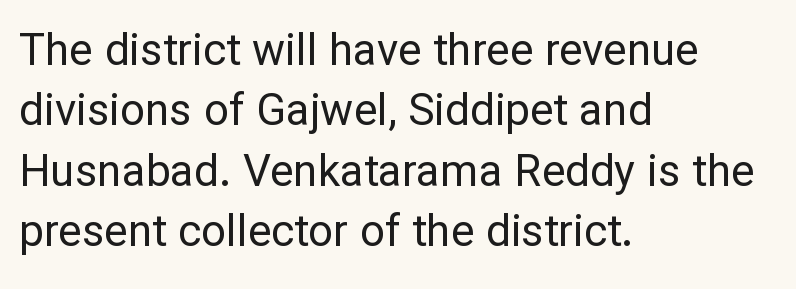
{"serif": "no", "italic": "no", "bold": "no", "weight": "regular", "width": "normal", "stroke_contrast": "low", "x_height": "medium", "monospaced": "no", "underline": "no", "align": "left", "line_spacing": "normal", "line_spacing_ratio": 1.37, "letter_spacing": "normal", "letter_spacing_em": 0.0, "glyph_px": 44}
